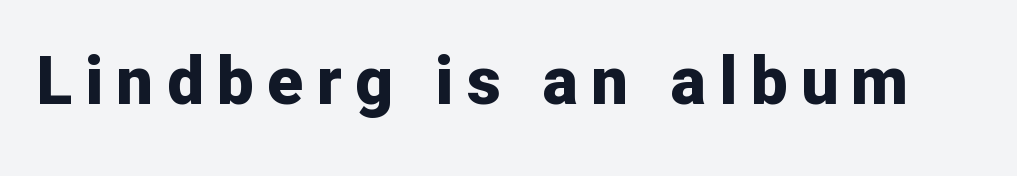
The space directly below the letters is spotless. A typesetter would label this face a sans. The letters advance in unequal steps, a hallmark of proportional type. In terms of letterspacing, this is a distinctly airy, spread setting.
